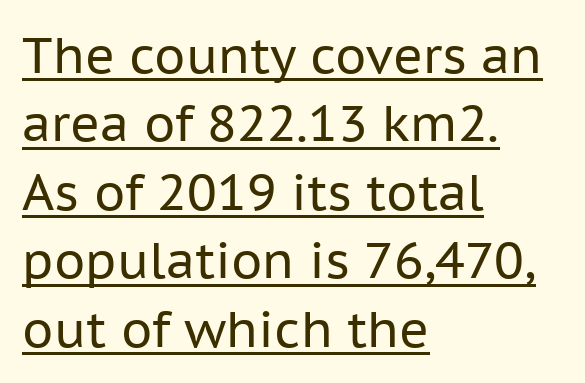
{"serif": "no", "italic": "no", "bold": "no", "weight": "regular", "width": "normal", "stroke_contrast": "low", "x_height": "medium", "monospaced": "no", "underline": "yes", "align": "left", "line_spacing": "normal", "line_spacing_ratio": 1.37, "letter_spacing": "normal", "letter_spacing_em": 0.0, "glyph_px": 50}
